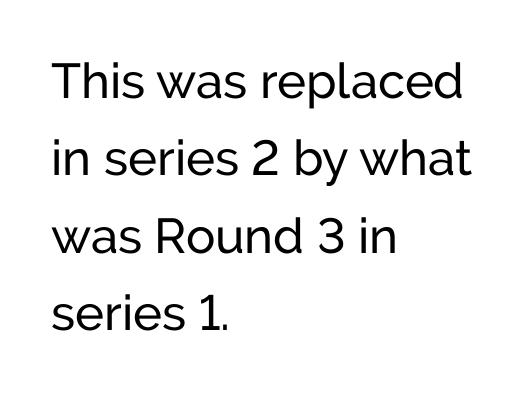
{"serif": "no", "italic": "no", "width": "normal", "stroke_contrast": "low", "x_height": "medium", "monospaced": "no", "underline": "no", "align": "left", "line_spacing": "normal", "line_spacing_ratio": 1.58, "letter_spacing": "normal", "letter_spacing_em": 0.0, "glyph_px": 49}
